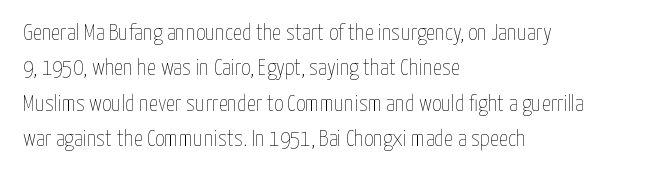
{"italic": "no", "bold": "no", "underline": "no", "align": "left", "line_spacing": "normal", "line_spacing_ratio": 1.54, "letter_spacing": "normal", "letter_spacing_em": 0.0, "glyph_px": 23}
